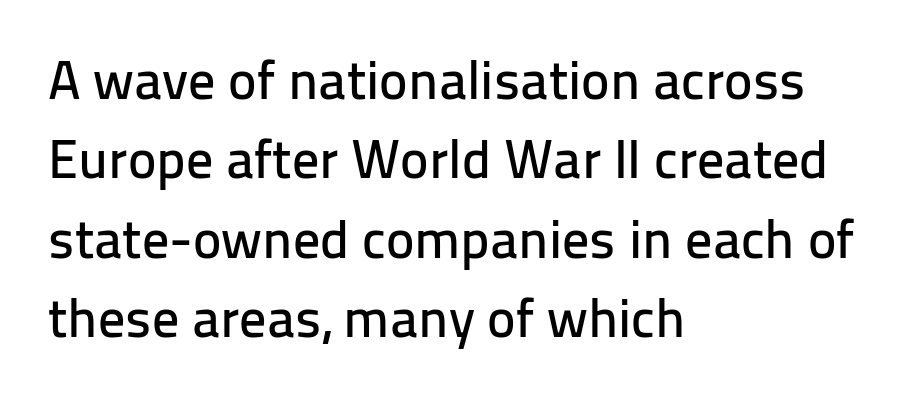
Q: Is the text italic (slanted)? A: No, it is upright.
Q: Is the typeface a serif or a sans-serif typeface? A: Sans-serif.
Q: Is the text underlined? A: No.
Q: How is the paragraph aligned? A: Left-aligned.
Q: Is the spacing between letters normal or unusually wide? A: Normal.
Q: Is the spacing between lines tight, normal or loose? A: Normal.
Q: Width (condensed, normal, or wide)? A: Normal.
Q: Stroke contrast? A: Low.
Q: x-height? A: Medium.
Q: Monospaced? A: No.
